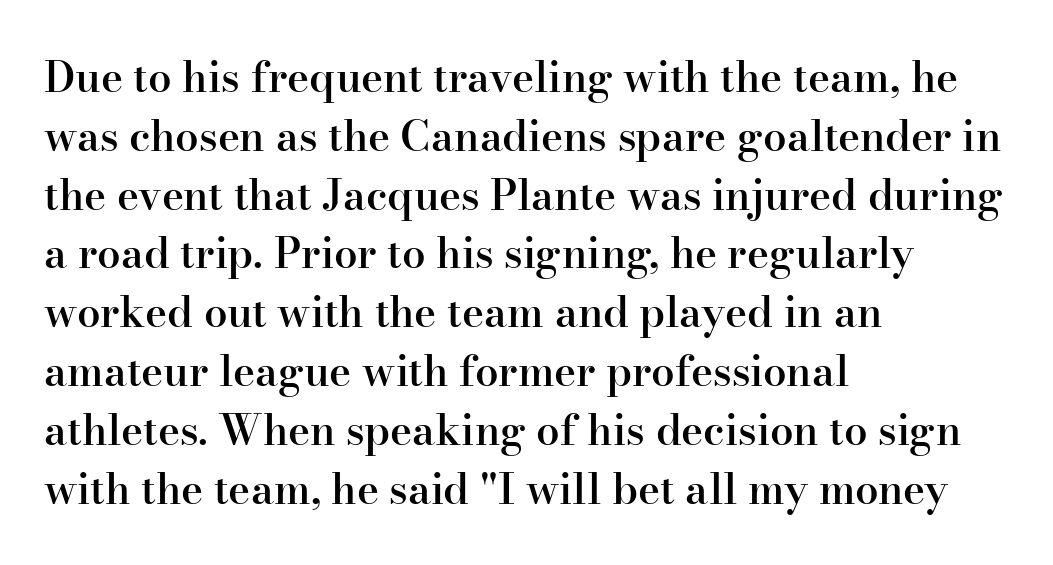
Think of a printed novel: that variable character pitch is what you see here. Layout note: lines flush left. Check under the words: just untouched page. You can tell from the footed stems that serif type was used.
